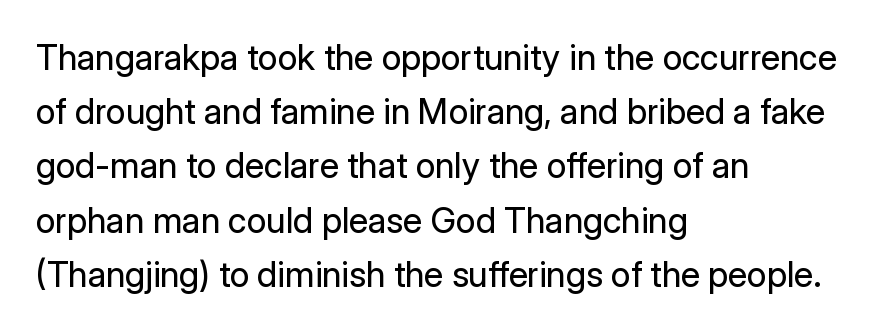
Q: Is the text bold? A: No.
Q: Is the text italic (slanted)? A: No, it is upright.
Q: Is the typeface a serif or a sans-serif typeface? A: Sans-serif.
Q: Is the text underlined? A: No.
Q: How is the paragraph aligned? A: Left-aligned.
Q: Is the spacing between letters normal or unusually wide? A: Normal.
Q: Is the spacing between lines tight, normal or loose? A: Normal.
Q: Width (condensed, normal, or wide)? A: Normal.
Q: Stroke contrast? A: Low.
Q: x-height? A: Medium.
Q: Monospaced? A: No.
